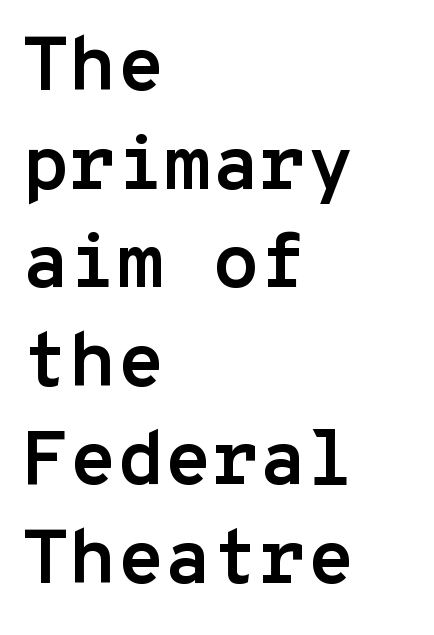
Q: Is the text bold? A: Yes.
Q: Is the text italic (slanted)? A: No, it is upright.
Q: Is the typeface a serif or a sans-serif typeface? A: Sans-serif.
Q: Is the text underlined? A: No.
Q: How is the paragraph aligned? A: Left-aligned.
Q: Is the spacing between letters normal or unusually wide? A: Normal.
Q: Is the spacing between lines tight, normal or loose? A: Normal.
Q: Width (condensed, normal, or wide)? A: Normal.
Q: Stroke contrast? A: Low.
Q: x-height? A: Medium.
Q: Monospaced? A: Yes.
